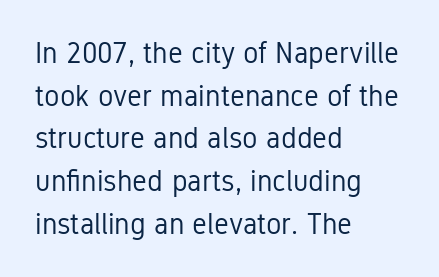
Q: Is the text bold? A: No.
Q: Is the text italic (slanted)? A: No, it is upright.
Q: Is the typeface a serif or a sans-serif typeface? A: Sans-serif.
Q: Is the text underlined? A: No.
Q: How is the paragraph aligned? A: Left-aligned.
Q: Is the spacing between letters normal or unusually wide? A: Normal.
Q: Is the spacing between lines tight, normal or loose? A: Normal.
Q: Width (condensed, normal, or wide)? A: Condensed.
Q: Stroke contrast? A: Low.
Q: x-height? A: Medium.
Q: Monospaced? A: No.
